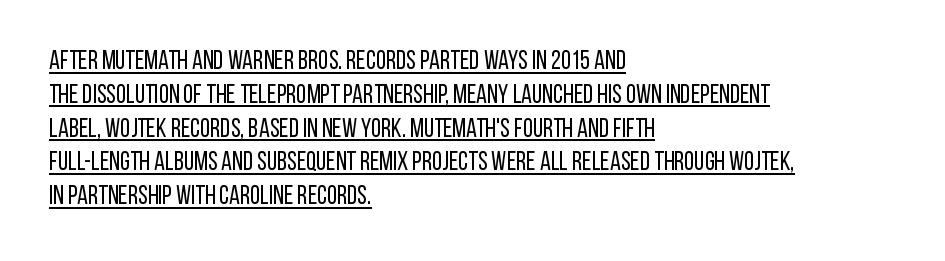
Q: Is the text bold? A: No.
Q: Is the text italic (slanted)? A: No, it is upright.
Q: Is the text underlined? A: Yes.
Q: How is the paragraph aligned? A: Left-aligned.
Q: Is the spacing between letters normal or unusually wide? A: Normal.
Q: Is the spacing between lines tight, normal or loose? A: Normal.
